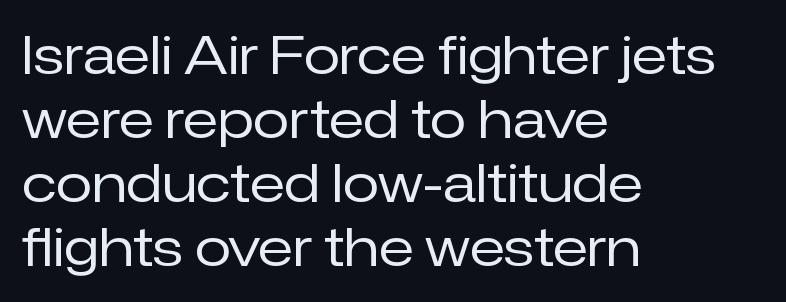
Line starts are locked; line ends wander. Examine the stroke ends and you'll find no serifs. Does extra space separate the letters? No, they use regular spacing. Compared with a typical body face, this is equally light or lighter still. Do the characters align in a grid? No, the font is proportional. Rendered with straight, roman letterforms.
